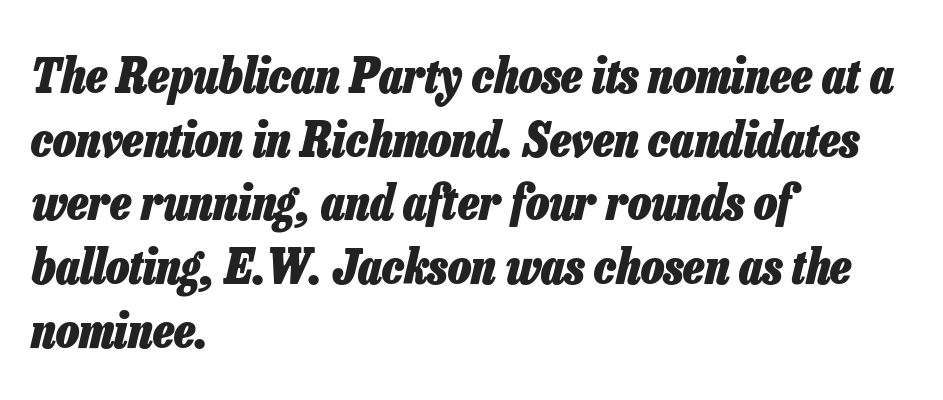
The image shows 49 px heavy, condensed type, italic (leaning right); set left-aligned, normal line spacing (1.3x), normal letter spacing, not underlined; low stroke contrast and a medium x-height.
